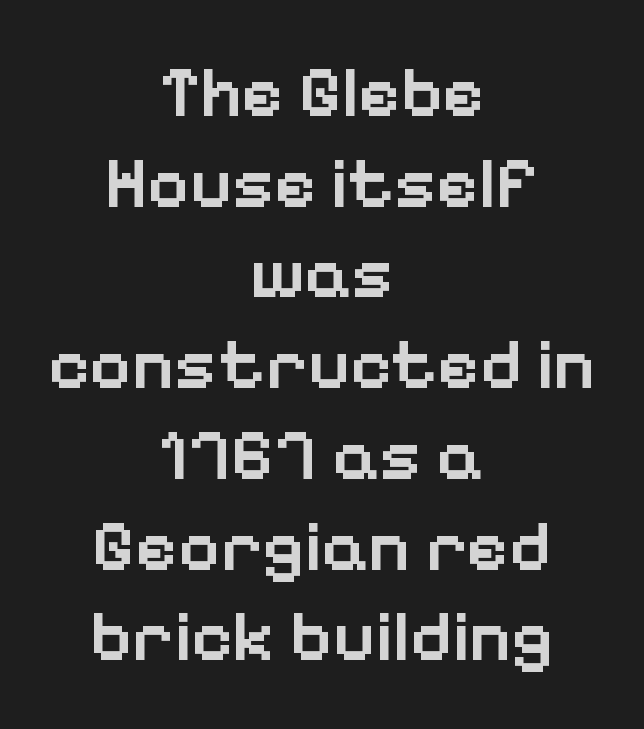
Q: Is the text bold? A: Semi-bold.
Q: Is the text italic (slanted)? A: No, it is upright.
Q: Is the typeface a serif or a sans-serif typeface? A: Sans-serif.
Q: Is the text underlined? A: No.
Q: How is the paragraph aligned? A: Centered.
Q: Is the spacing between letters normal or unusually wide? A: Normal.
Q: Is the spacing between lines tight, normal or loose? A: Normal.
Q: Width (condensed, normal, or wide)? A: Normal.
Q: Stroke contrast? A: Low.
Q: x-height? A: Medium.
Q: Monospaced? A: No.
